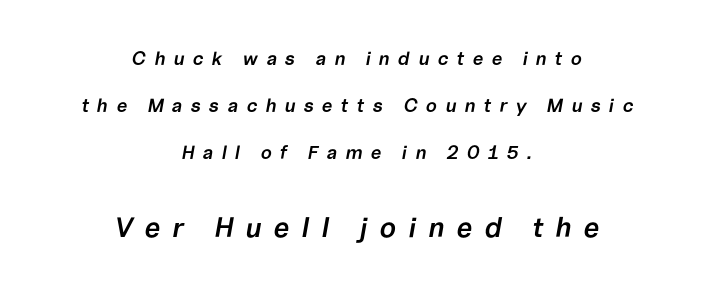
Q: Is the text bold? A: Semi-bold.
Q: Is the text italic (slanted)? A: Yes, it leans right by about 10 degrees.
Q: Is the text underlined? A: No.
Q: How is the paragraph aligned? A: Centered.
Q: Is the spacing between letters normal or unusually wide? A: Unusually wide.
Q: Is the spacing between lines tight, normal or loose? A: Loose.
Q: Which block of text is set in a larger size, the first (top) or the second (bottom)? A: The second (bottom) one.
Q: Width (condensed, normal, or wide)? A: Normal.
Q: Stroke contrast? A: Low.
Q: x-height? A: Medium.
Q: Monospaced? A: No.
